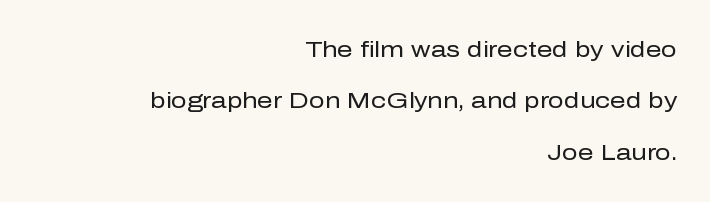
Q: Is the text bold? A: No.
Q: Is the text italic (slanted)? A: No, it is upright.
Q: Is the text underlined? A: No.
Q: How is the paragraph aligned? A: Right-aligned.
Q: Is the spacing between letters normal or unusually wide? A: Normal.
Q: Is the spacing between lines tight, normal or loose? A: Loose.
